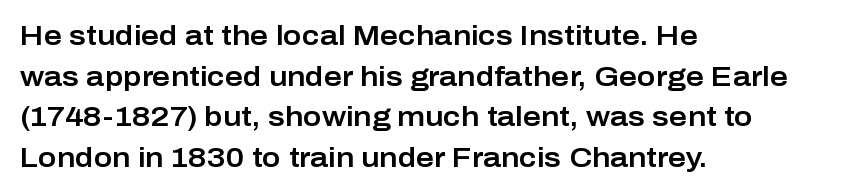
{"serif": "no", "italic": "no", "width": "normal", "stroke_contrast": "low", "x_height": "medium", "monospaced": "no", "underline": "no", "align": "left", "line_spacing": "normal", "line_spacing_ratio": 1.45, "letter_spacing": "normal", "letter_spacing_em": 0.0, "glyph_px": 28}
